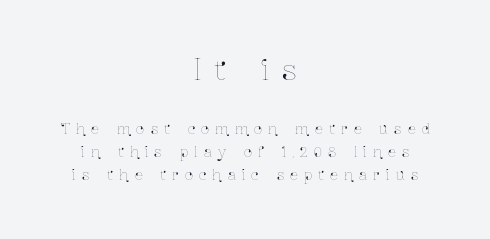
Proportional: the letters do not fall into vertical columns. The passage shown is not underscored anywhere. Each line is balanced around a shared central axis. In terms of leading, this rendering sits right in the middle. Every character sits straight up, as roman type does.
